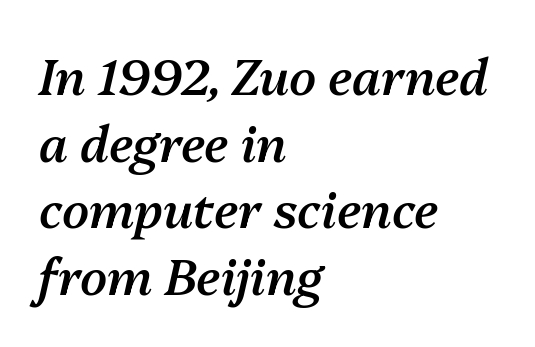
The image shows 49 px semibold type, italic (leaning right); set left-aligned, normal line spacing (1.36x), normal letter spacing, not underlined; medium stroke contrast and a medium x-height.
